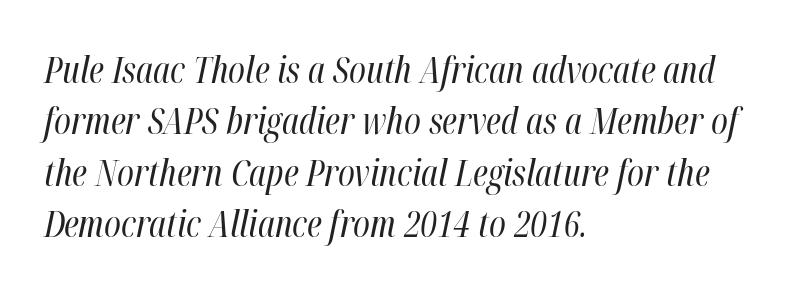
{"italic": "yes", "lean": "right", "slant_degrees": 12, "bold": "no", "weight": "regular", "width": "condensed", "stroke_contrast": "high", "x_height": "medium", "monospaced": "no", "underline": "no", "align": "left", "line_spacing": "normal", "line_spacing_ratio": 1.43, "letter_spacing": "normal", "letter_spacing_em": 0.0, "glyph_px": 36}
